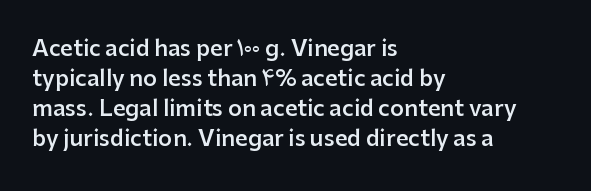
The rows are spaced the way most documents space them. Default kerning and tracking; the words read as compact shapes. Reading down the block, your eye returns to a fixed left position each line. The lettering stays uniformly vertical, giving the passage a roman look. Set as a demibold, roughly 600 on the weight scale.
